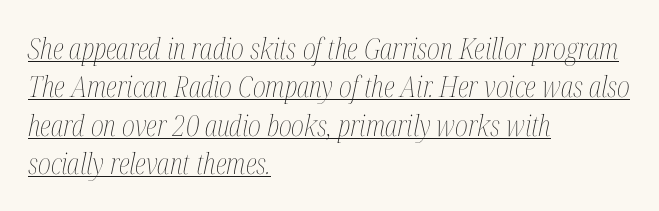
The passage shown is typed in a proportional face where columns would drift. A typographer would call this underscored text. The weight would be labelled regular, book, light, or lighter still. This is oblique type, the kind used for emphasis or titles.
